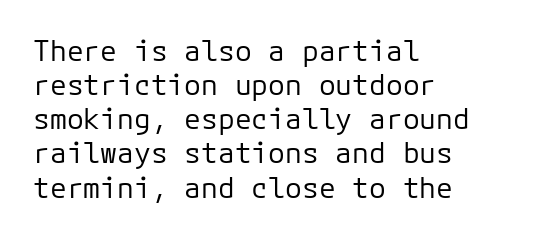
{"serif": "no", "italic": "no", "bold": "no", "weight": "regular", "width": "normal", "stroke_contrast": "low", "x_height": "medium", "monospaced": "yes", "underline": "no", "align": "left", "line_spacing_ratio": 1.22, "letter_spacing": "normal", "letter_spacing_em": 0.0, "glyph_px": 28}
